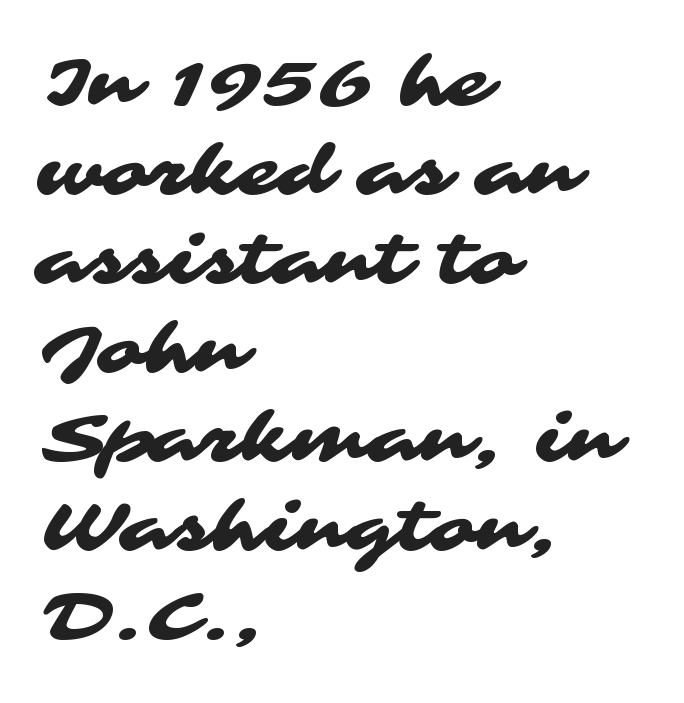
{"serif": "no", "width": "wide", "stroke_contrast": "medium", "x_height": "medium", "monospaced": "no", "underline": "no", "align": "left", "line_spacing": "normal", "line_spacing_ratio": 1.31, "letter_spacing": "normal", "letter_spacing_em": 0.0, "glyph_px": 68}
